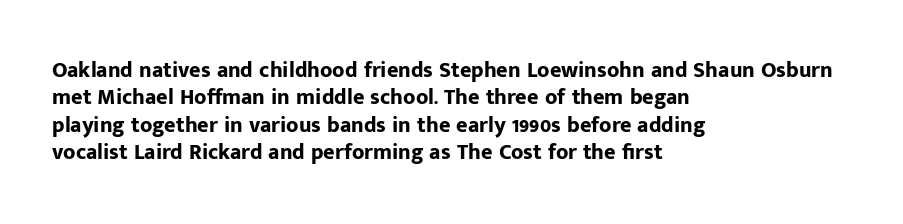
{"italic": "no", "bold": "yes", "underline": "no", "align": "left", "line_spacing": "normal", "line_spacing_ratio": 1.25, "letter_spacing": "normal", "letter_spacing_em": 0.0, "glyph_px": 22}
